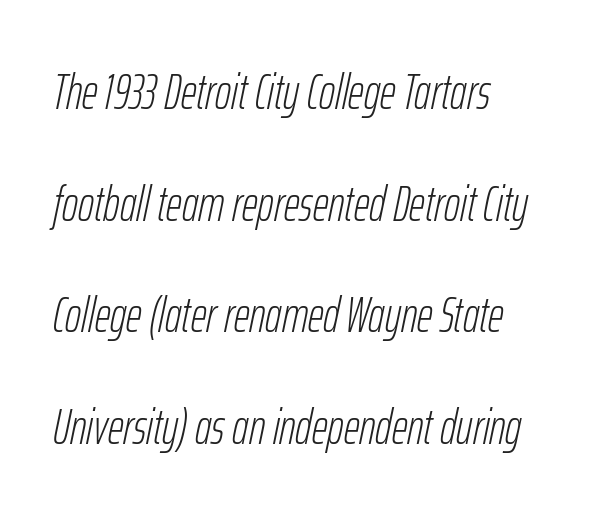
Q: Is the text bold? A: No.
Q: Is the text italic (slanted)? A: Yes, it leans right by about 12 degrees.
Q: Is the text underlined? A: No.
Q: Is the spacing between letters normal or unusually wide? A: Normal.
Q: Is the spacing between lines tight, normal or loose? A: Loose.
Q: Width (condensed, normal, or wide)? A: Condensed.
Q: Stroke contrast? A: Low.
Q: x-height? A: Medium.
Q: Monospaced? A: No.
